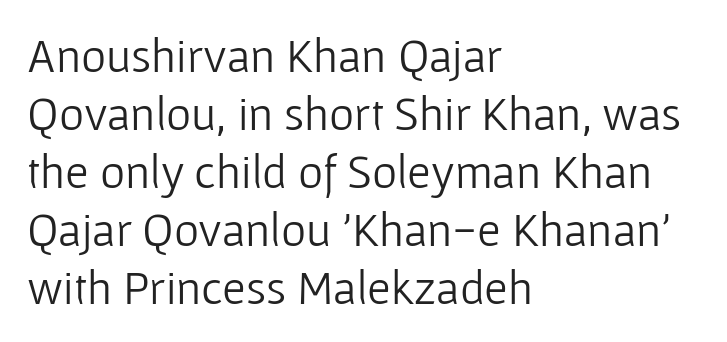
The image shows 48 px light sans-serif type, upright; set left-aligned, line spacing 1.21x, normal letter spacing, not underlined; low stroke contrast and a medium x-height.
